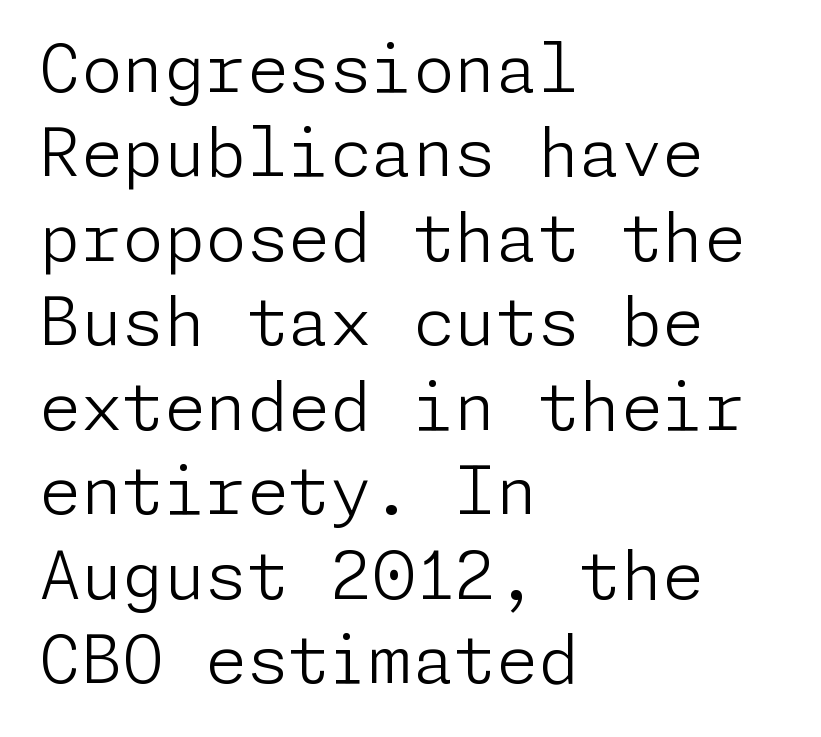
The letterforms sit at book weight or below. This rendering features lettering with no underline. Teacher's note: observe the even left margin — that is flush-left alignment. If you drew a line through each stem, it would be perfectly vertical. Stroke terminals: plain, sans-serif. The rows are spaced the way most documents space them.
